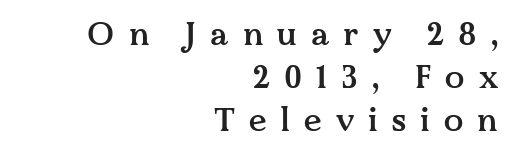
Q: Is the text bold? A: Semi-bold.
Q: Is the text italic (slanted)? A: No, it is upright.
Q: Is the typeface a serif or a sans-serif typeface? A: Serif.
Q: Is the text underlined? A: No.
Q: How is the paragraph aligned? A: Right-aligned.
Q: Is the spacing between letters normal or unusually wide? A: Unusually wide.
Q: Is the spacing between lines tight, normal or loose? A: Normal.
Q: Width (condensed, normal, or wide)? A: Normal.
Q: Stroke contrast? A: Medium.
Q: x-height? A: Medium.
Q: Monospaced? A: No.
